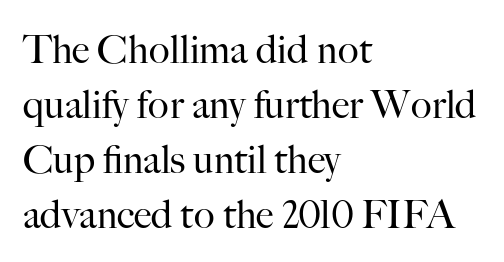
{"serif": "yes", "italic": "no", "bold": "no", "weight": "regular", "width": "normal", "stroke_contrast": "high", "x_height": "small", "monospaced": "no", "underline": "no", "align": "left", "line_spacing": "normal", "line_spacing_ratio": 1.41, "letter_spacing": "normal", "letter_spacing_em": 0.0, "glyph_px": 39}
